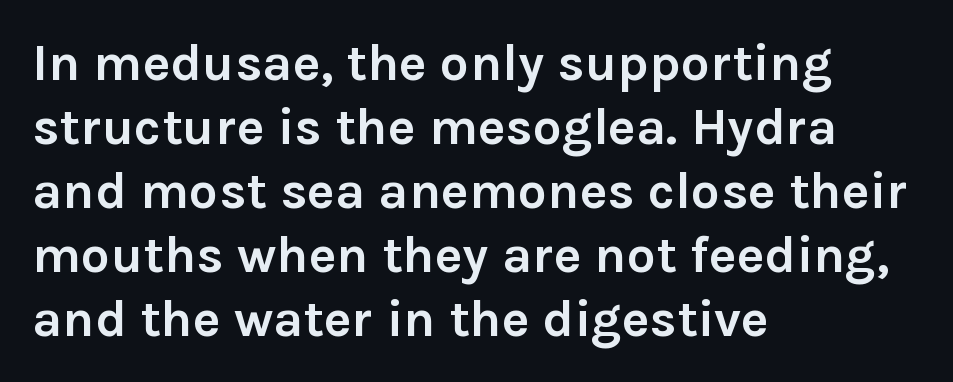
The image shows 52 px semibold sans-serif type, upright; set left-aligned, line spacing 1.23x, normal letter spacing, not underlined; low stroke contrast and a medium x-height.
